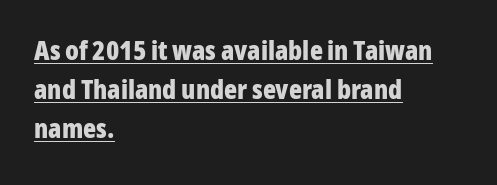
The image shows 27 px bold type, upright; set left-aligned, normal line spacing (1.45x), normal letter spacing, underlined.
